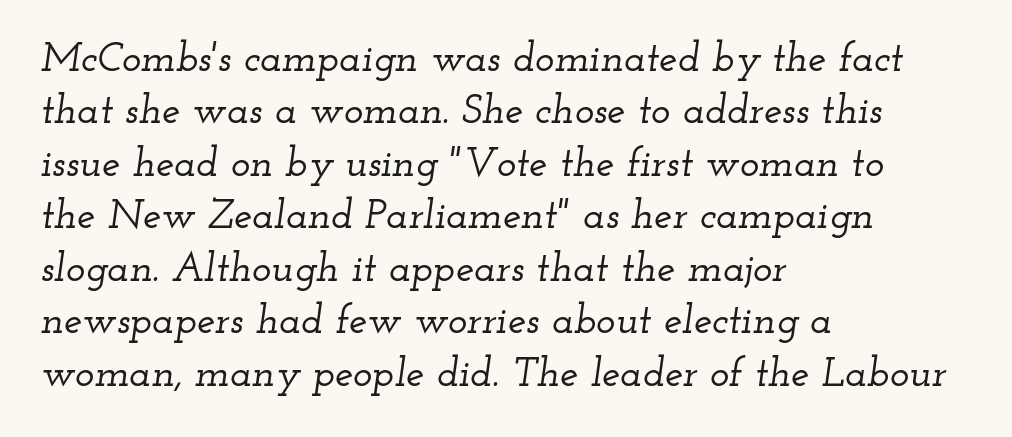
{"serif": "yes", "italic": "yes", "lean": "right", "slant_degrees": 12, "width": "wide", "stroke_contrast": "low", "x_height": "small", "monospaced": "no", "underline": "no", "align": "left", "line_spacing": "normal", "line_spacing_ratio": 1.28, "letter_spacing": "normal", "letter_spacing_em": 0.0, "glyph_px": 41}
